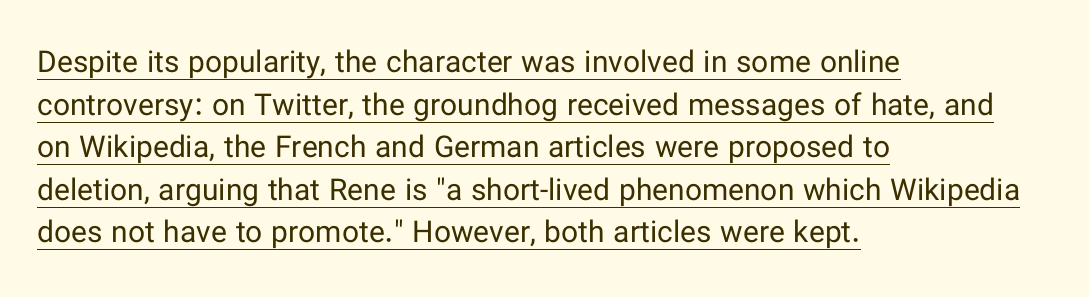
{"serif": "no", "italic": "no", "bold": "no", "weight": "regular", "width": "normal", "stroke_contrast": "low", "x_height": "medium", "monospaced": "no", "underline": "yes", "align": "left", "line_spacing": "normal", "line_spacing_ratio": 1.42, "letter_spacing": "normal", "letter_spacing_em": 0.0, "glyph_px": 30}
